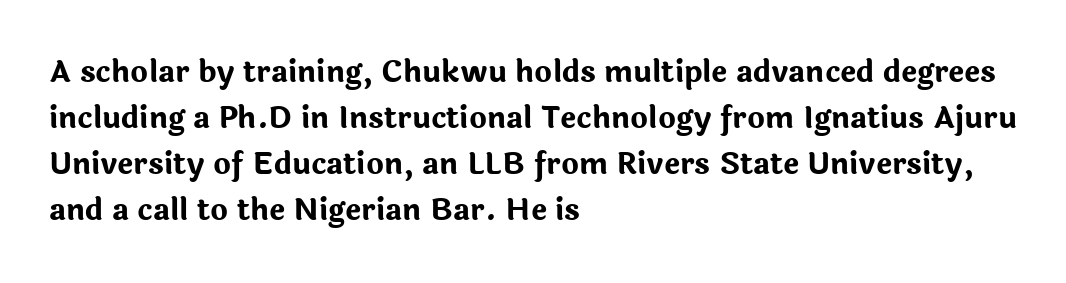
The image shows 30 px bold sans-serif type, upright; set left-aligned, normal line spacing (1.53x), normal letter spacing, not underlined; low stroke contrast and a medium x-height.
